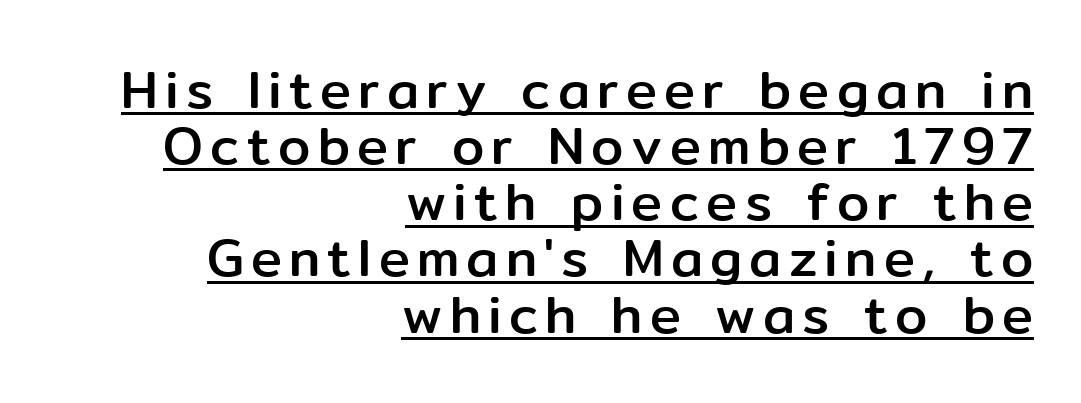
{"serif": "no", "italic": "no", "width": "normal", "stroke_contrast": "low", "x_height": "medium", "monospaced": "no", "underline": "yes", "align": "right", "line_spacing": "tight", "line_spacing_ratio": 1.08, "glyph_px": 52}
